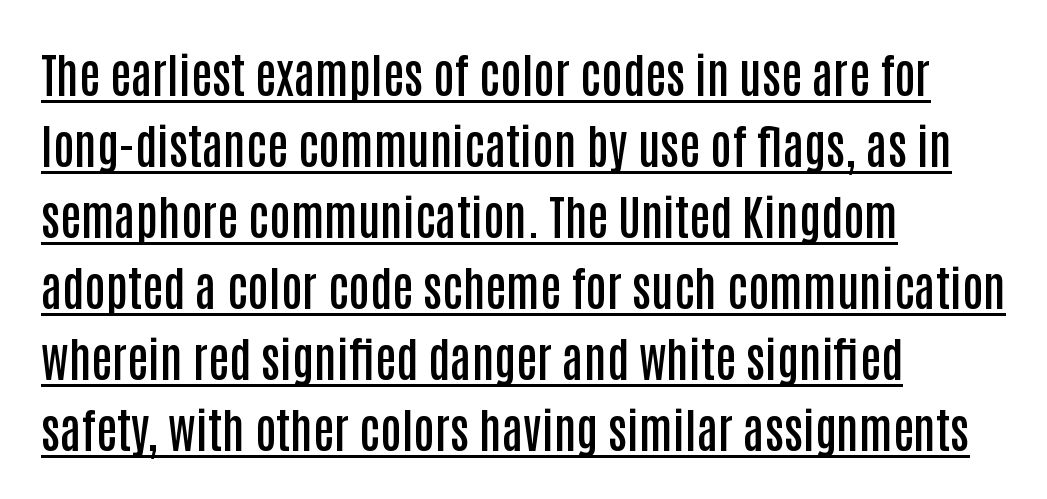
{"serif": "no", "italic": "no", "bold": "semi", "weight": "semibold", "width": "condensed", "stroke_contrast": "low", "x_height": "large", "monospaced": "no", "underline": "yes", "align": "left", "line_spacing": "normal", "line_spacing_ratio": 1.51, "letter_spacing": "normal", "letter_spacing_em": 0.0, "glyph_px": 47}
